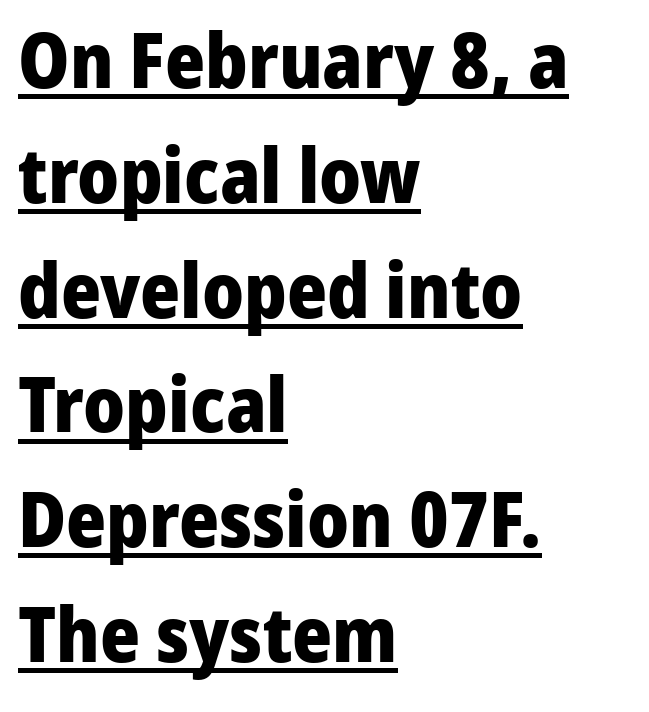
Q: Is the text bold? A: Yes.
Q: Is the text italic (slanted)? A: No, it is upright.
Q: Is the typeface a serif or a sans-serif typeface? A: Sans-serif.
Q: Is the text underlined? A: Yes.
Q: How is the paragraph aligned? A: Left-aligned.
Q: Is the spacing between letters normal or unusually wide? A: Normal.
Q: Is the spacing between lines tight, normal or loose? A: Normal.
Q: Width (condensed, normal, or wide)? A: Normal.
Q: Stroke contrast? A: Low.
Q: x-height? A: Medium.
Q: Monospaced? A: No.
